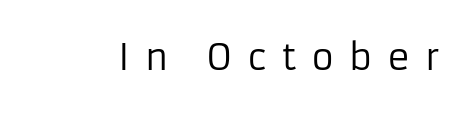
The image shows 35 px regular-weight sans-serif type, upright; set unusually wide letter spacing (+0.42 em), not underlined; low stroke contrast and a medium x-height.
